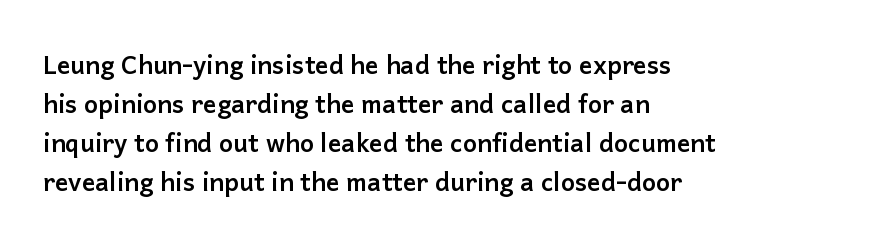
The image shows 25 px bold type, upright; set left-aligned, normal line spacing (1.56x), normal letter spacing, not underlined.
